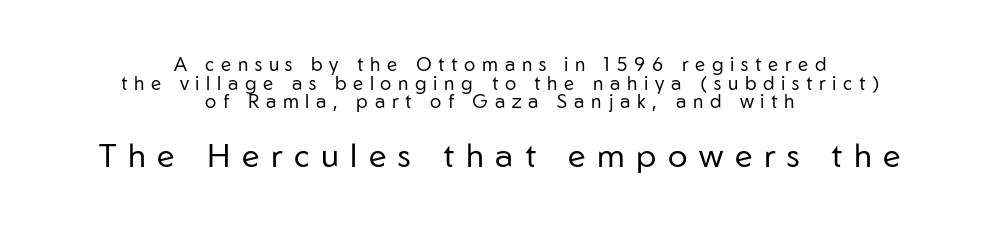
Q: Is the text bold? A: No.
Q: Is the text italic (slanted)? A: No, it is upright.
Q: Is the typeface a serif or a sans-serif typeface? A: Sans-serif.
Q: Is the text underlined? A: No.
Q: How is the paragraph aligned? A: Centered.
Q: Is the spacing between letters normal or unusually wide? A: Unusually wide.
Q: Is the spacing between lines tight, normal or loose? A: Tight.
Q: Which block of text is set in a larger size, the first (top) or the second (bottom)? A: The second (bottom) one.
Q: Width (condensed, normal, or wide)? A: Normal.
Q: Stroke contrast? A: Low.
Q: x-height? A: Medium.
Q: Monospaced? A: No.
